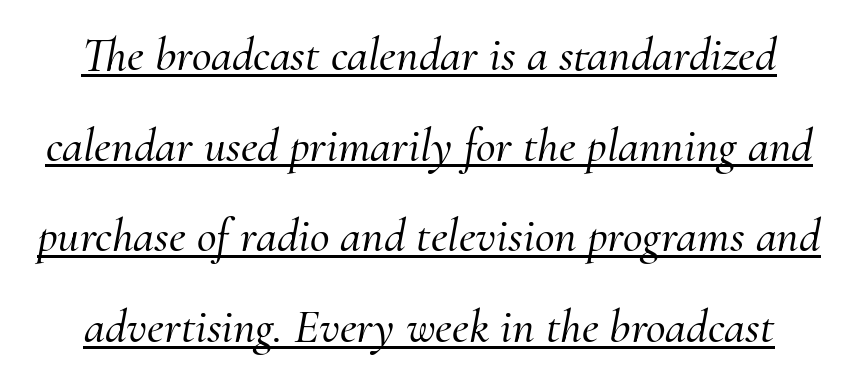
Here the designer chose a conventional face with non-uniform glyph widths. Note: serifs present on the glyphs. Caption: lettering with a line underneath. Style check: oblique. Letter spacing: default.
